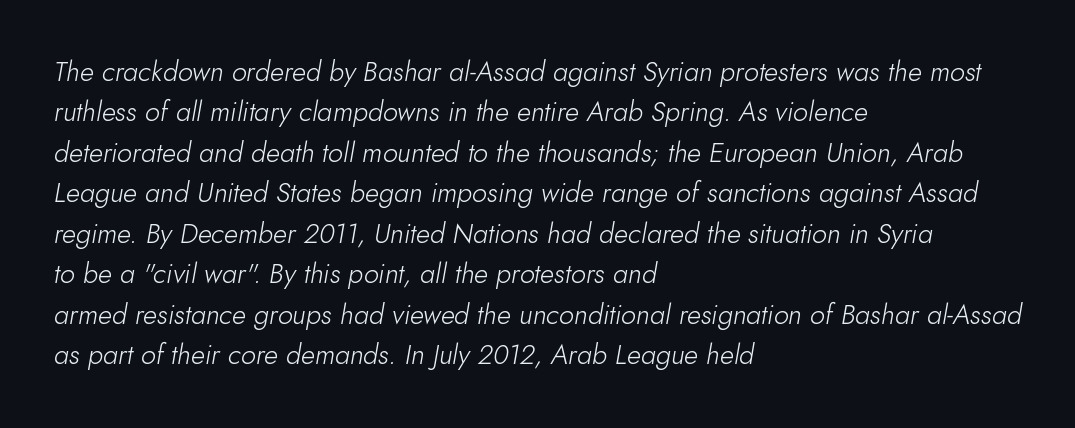
The image shows 27 px text type, italic (leaning right); set left-aligned, normal line spacing (1.5x), normal letter spacing, not underlined.
